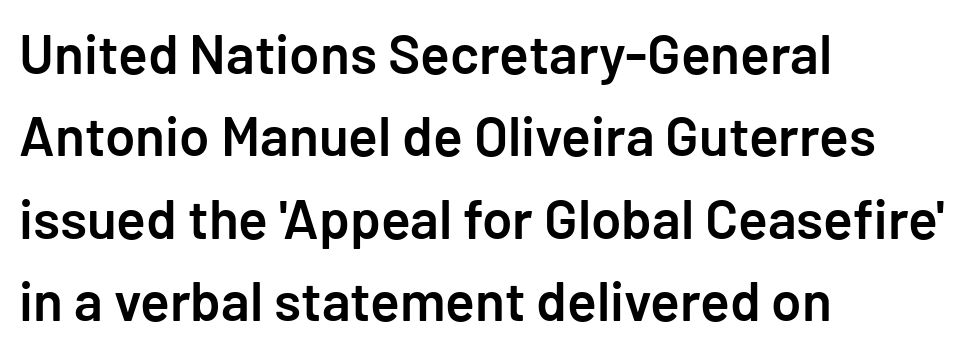
The image shows 55 px semibold sans-serif type, upright; set left-aligned, normal line spacing (1.5x), normal letter spacing, not underlined; low stroke contrast and a medium x-height.
